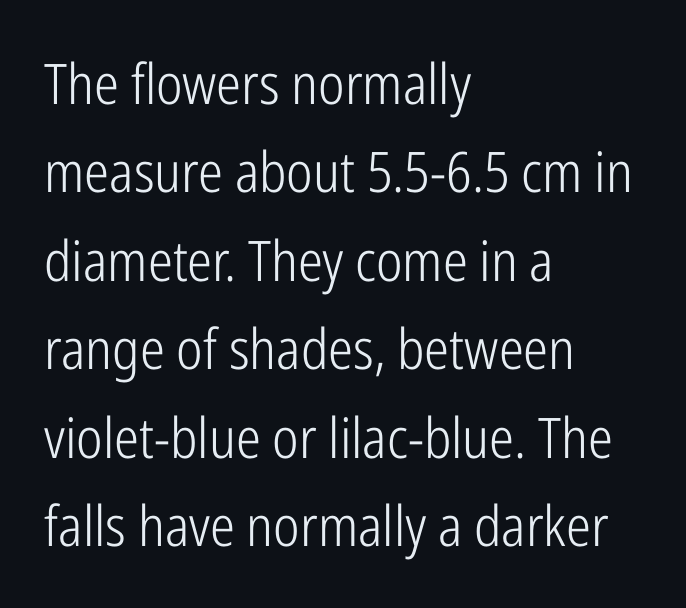
{"serif": "no", "italic": "no", "bold": "no", "weight": "light", "width": "condensed", "stroke_contrast": "low", "x_height": "medium", "monospaced": "no", "underline": "no", "align": "left", "line_spacing": "normal", "line_spacing_ratio": 1.58, "letter_spacing": "normal", "letter_spacing_em": 0.0, "glyph_px": 56}
